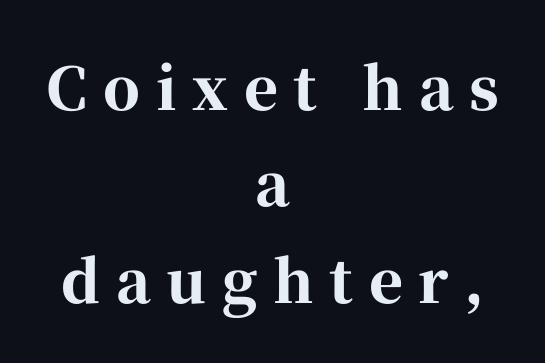
{"serif": "yes", "italic": "no", "bold": "yes", "weight": "bold", "width": "normal", "stroke_contrast": "high", "x_height": "medium", "monospaced": "no", "underline": "no", "align": "center", "line_spacing": "normal", "line_spacing_ratio": 1.66, "letter_spacing": "wide", "letter_spacing_em": 0.27, "glyph_px": 58}
